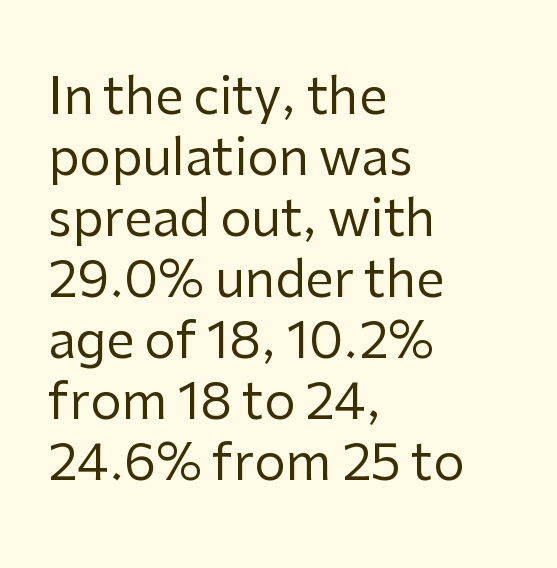
Every character sits straight up, as roman type does. Clear beneath every line of the passage. Examine the stroke ends and you'll find no serifs. Students, note that the glyphs here touch the page at normal intervals. The rendering uses natural spacing where letterforms have individual widths. Letters have the restrained weight of plain body copy at most.
